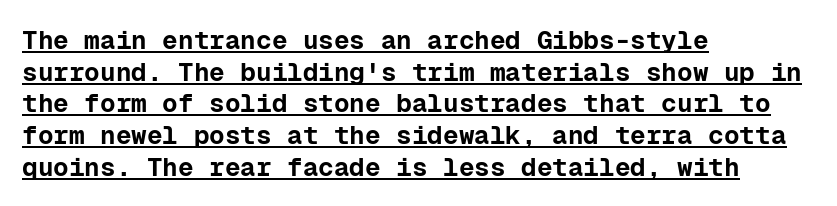
Q: Is the text bold? A: Yes.
Q: Is the text italic (slanted)? A: No, it is upright.
Q: Is the text underlined? A: Yes.
Q: How is the paragraph aligned? A: Left-aligned.
Q: Is the spacing between letters normal or unusually wide? A: Normal.
